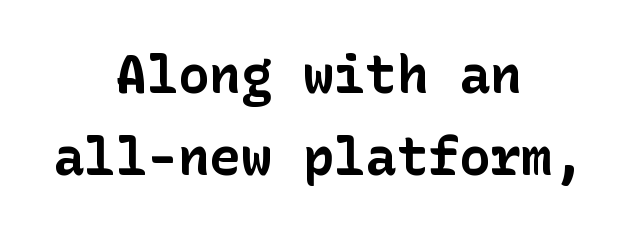
If you measured baseline to baseline, you'd find a middling distance. These lines were composed using upright roman letters. Plenty of ink on the page — the face is bold. The gaps between neighbouring characters are ordinary and unremarkable.
